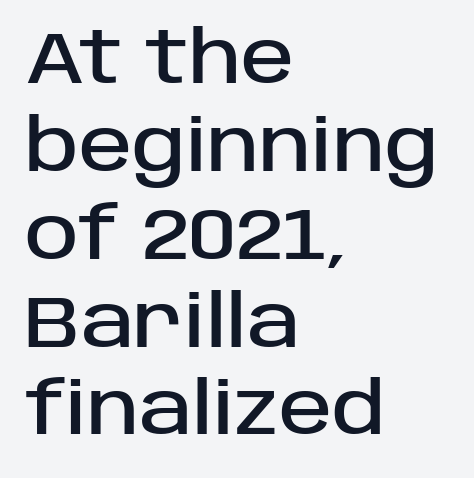
In terms of posture, this sample is upright. The horizontal fit of the characters is conventional and even. Spacing verdict: proportional, widths tailored to each character. Font category for this specimen: sans-serif. All the whitespace from short lines collects on the right. Decoration check: the copy has no underline.
